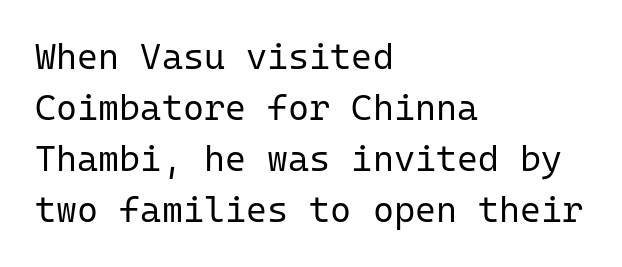
Q: Is the text bold? A: No.
Q: Is the text italic (slanted)? A: No, it is upright.
Q: Is the typeface a serif or a sans-serif typeface? A: Sans-serif.
Q: Is the text underlined? A: No.
Q: How is the paragraph aligned? A: Left-aligned.
Q: Is the spacing between letters normal or unusually wide? A: Normal.
Q: Is the spacing between lines tight, normal or loose? A: Normal.
Q: Width (condensed, normal, or wide)? A: Normal.
Q: Stroke contrast? A: Low.
Q: x-height? A: Medium.
Q: Monospaced? A: Yes.
